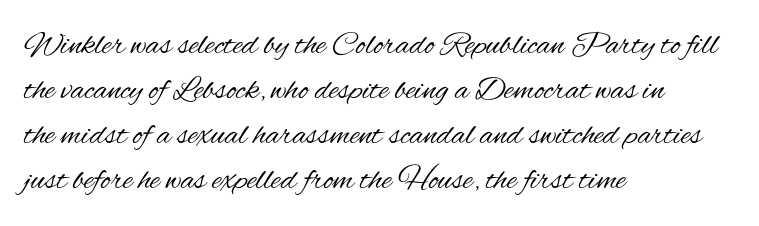
The image shows 33 px regular-weight, condensed sans-serif type; set left-aligned, normal line spacing (1.36x), normal letter spacing, not underlined; medium stroke contrast and a small x-height.
